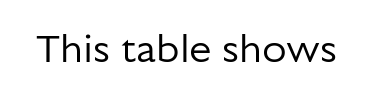
Q: Is the text bold? A: No.
Q: Is the text italic (slanted)? A: No, it is upright.
Q: Is the typeface a serif or a sans-serif typeface? A: Sans-serif.
Q: Is the text underlined? A: No.
Q: Is the spacing between letters normal or unusually wide? A: Normal.
Q: Width (condensed, normal, or wide)? A: Normal.
Q: Stroke contrast? A: Low.
Q: x-height? A: Medium.
Q: Monospaced? A: No.
